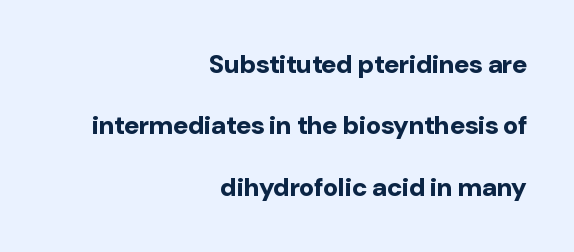
The image shows 26 px bold type, upright; set right-aligned, loose line spacing (2.36x), normal letter spacing, not underlined.
